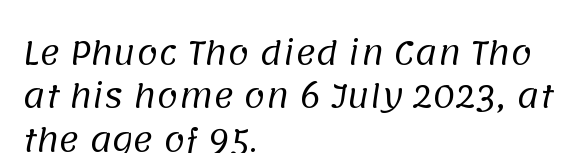
Q: Is the text bold? A: No.
Q: Is the typeface a serif or a sans-serif typeface? A: Sans-serif.
Q: Is the text underlined? A: No.
Q: How is the paragraph aligned? A: Left-aligned.
Q: Is the spacing between letters normal or unusually wide? A: Normal.
Q: Is the spacing between lines tight, normal or loose? A: Normal.
Q: Width (condensed, normal, or wide)? A: Normal.
Q: Stroke contrast? A: Low.
Q: x-height? A: Large.
Q: Monospaced? A: No.
